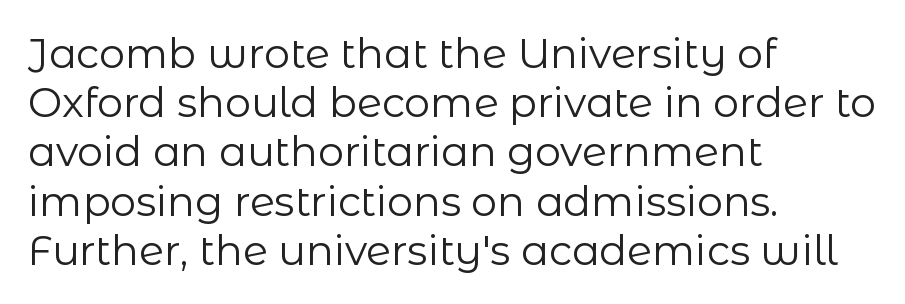
The image shows 41 px regular-weight sans-serif type, upright; set left-aligned, line spacing 1.2x, normal letter spacing, not underlined; low stroke contrast and a medium x-height.
